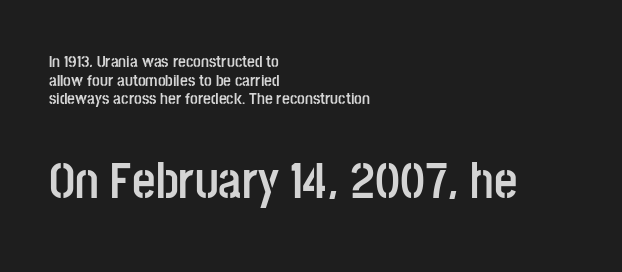
The image shows 51 px semibold, condensed sans-serif type, upright; set left-aligned, tight line spacing (1.09x), normal letter spacing, not underlined; the second (bottom) block is 3.0x larger; low stroke contrast and a large x-height.
